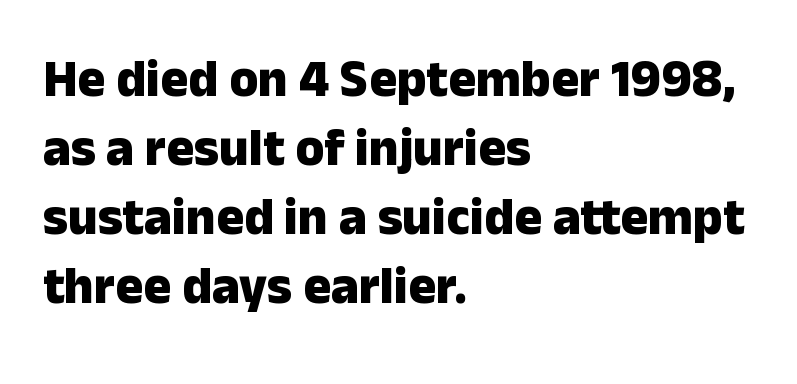
Q: Is the text bold? A: Yes.
Q: Is the text italic (slanted)? A: No, it is upright.
Q: Is the typeface a serif or a sans-serif typeface? A: Sans-serif.
Q: Is the text underlined? A: No.
Q: How is the paragraph aligned? A: Left-aligned.
Q: Is the spacing between letters normal or unusually wide? A: Normal.
Q: Is the spacing between lines tight, normal or loose? A: Normal.
Q: Width (condensed, normal, or wide)? A: Normal.
Q: Stroke contrast? A: Low.
Q: x-height? A: Medium.
Q: Monospaced? A: No.
